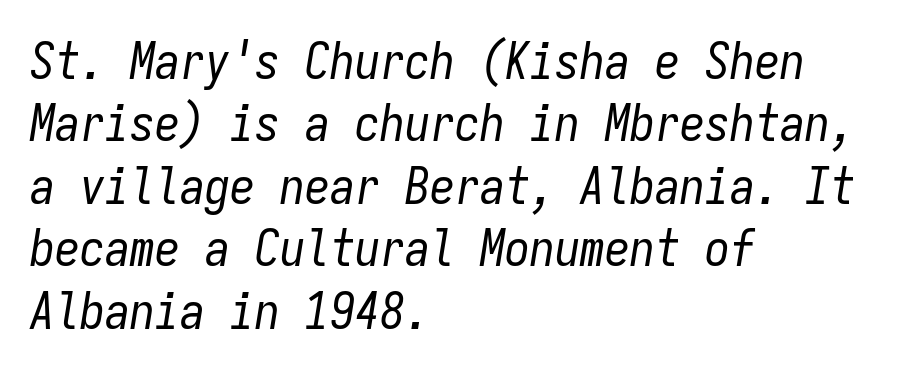
{"italic": "yes", "lean": "right", "slant_degrees": 9, "bold": "no", "weight": "regular", "width": "condensed", "stroke_contrast": "low", "x_height": "medium", "monospaced": "yes", "underline": "no", "align": "left", "line_spacing": "normal", "line_spacing_ratio": 1.25, "letter_spacing": "normal", "letter_spacing_em": 0.0, "glyph_px": 50}
